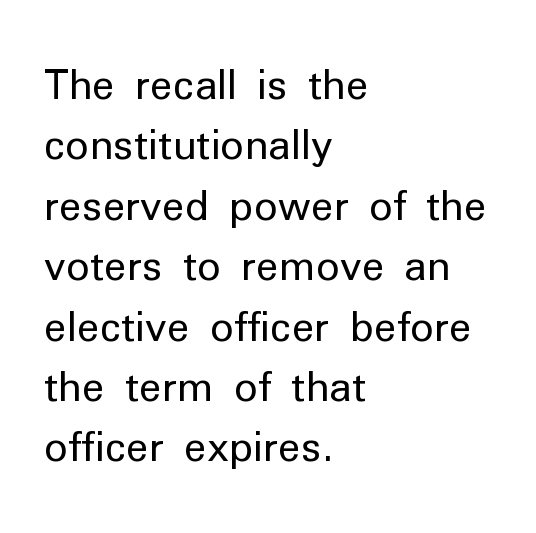
The image shows 40 px regular-weight sans-serif type, upright; set left-aligned, normal line spacing (1.51x), normal letter spacing, not underlined; low stroke contrast and a medium x-height.
